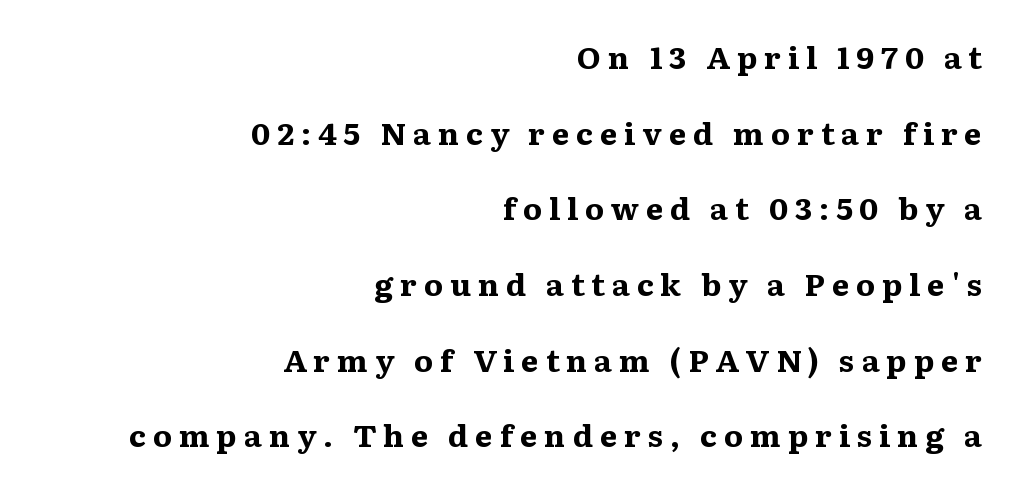
The image shows 31 px bold, wide serif type, upright; set right-aligned, loose line spacing (2.44x), unusually wide letter spacing (+0.22 em), not underlined; medium stroke contrast and a medium x-height.
